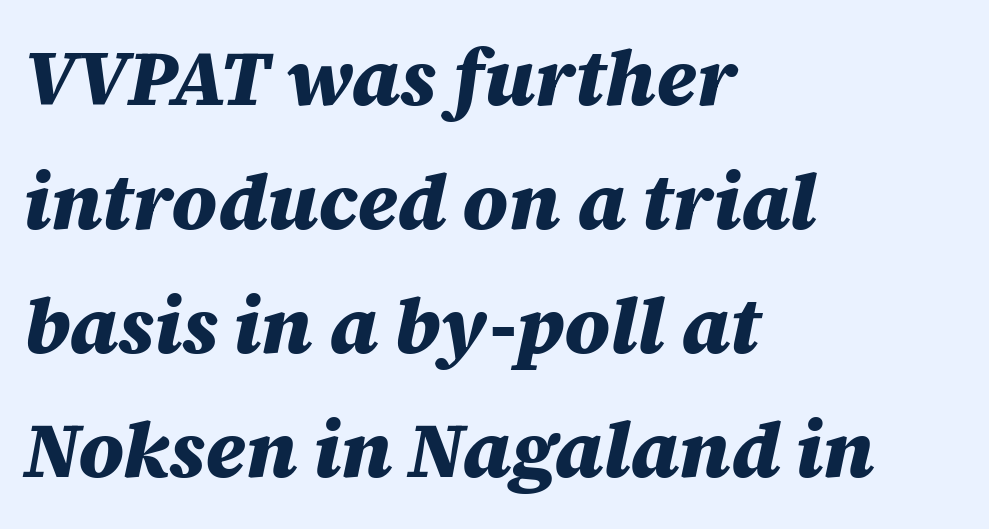
The image shows 78 px heavy type, italic (leaning right); set left-aligned, normal line spacing (1.59x), normal letter spacing, not underlined; medium stroke contrast and a large x-height.
